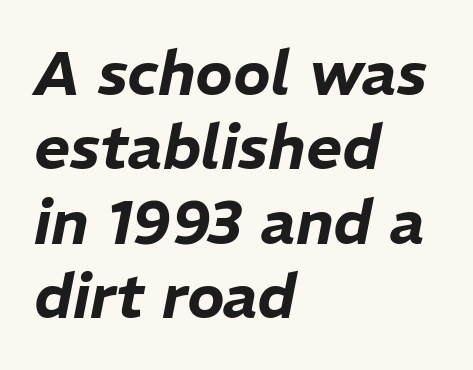
{"italic": "yes", "lean": "right", "slant_degrees": 11, "width": "normal", "stroke_contrast": "low", "x_height": "medium", "monospaced": "no", "underline": "no", "align": "left", "line_spacing_ratio": 1.2, "letter_spacing": "normal", "letter_spacing_em": 0.0, "glyph_px": 62}
